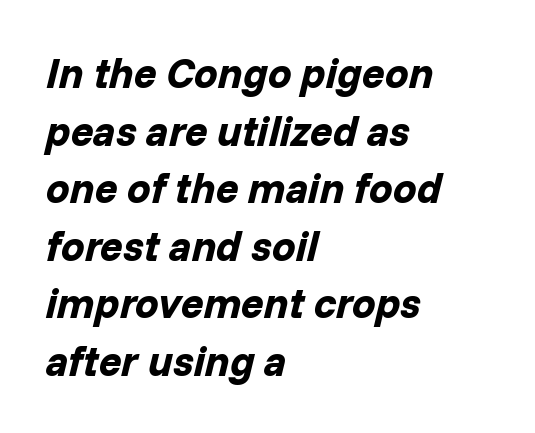
Q: Is the text bold? A: Yes.
Q: Is the text italic (slanted)? A: Yes, it leans right by about 14 degrees.
Q: Is the text underlined? A: No.
Q: How is the paragraph aligned? A: Left-aligned.
Q: Is the spacing between letters normal or unusually wide? A: Normal.
Q: Is the spacing between lines tight, normal or loose? A: Normal.
Q: Width (condensed, normal, or wide)? A: Normal.
Q: Stroke contrast? A: Low.
Q: x-height? A: Medium.
Q: Monospaced? A: No.
